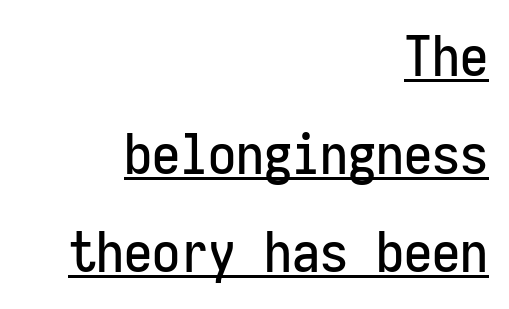
Q: Is the text italic (slanted)? A: No, it is upright.
Q: Is the typeface a serif or a sans-serif typeface? A: Sans-serif.
Q: Is the text underlined? A: Yes.
Q: How is the paragraph aligned? A: Right-aligned.
Q: Is the spacing between letters normal or unusually wide? A: Normal.
Q: Width (condensed, normal, or wide)? A: Condensed.
Q: Stroke contrast? A: Low.
Q: x-height? A: Medium.
Q: Monospaced? A: Yes.
